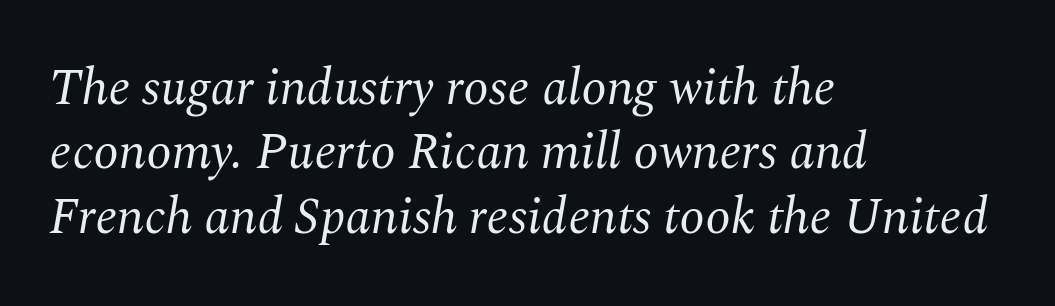
{"serif": "yes", "italic": "yes", "lean": "right", "slant_degrees": 10, "bold": "no", "weight": "regular", "width": "normal", "stroke_contrast": "medium", "x_height": "medium", "monospaced": "no", "underline": "no", "align": "left", "line_spacing": "normal", "line_spacing_ratio": 1.26, "letter_spacing": "normal", "letter_spacing_em": 0.0, "glyph_px": 51}
